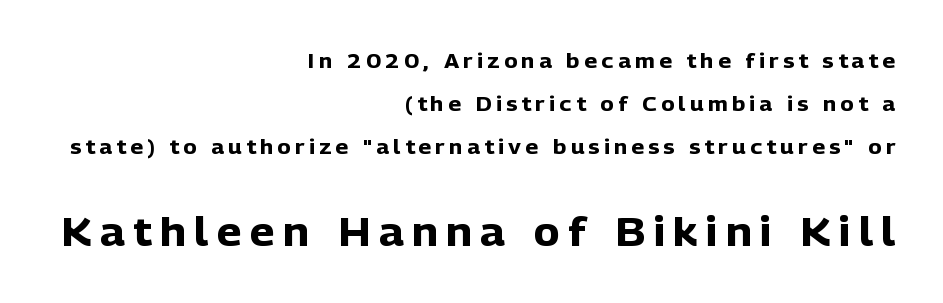
{"serif": "no", "italic": "no", "bold": "yes", "weight": "heavy", "width": "normal", "stroke_contrast": "low", "x_height": "medium", "monospaced": "no", "underline": "no", "align": "right", "line_spacing": "loose", "line_spacing_ratio": 2.14, "letter_spacing": "wide", "letter_spacing_em": 0.22, "larger_block": "second", "size_ratio": 1.95, "glyph_px": 39}
